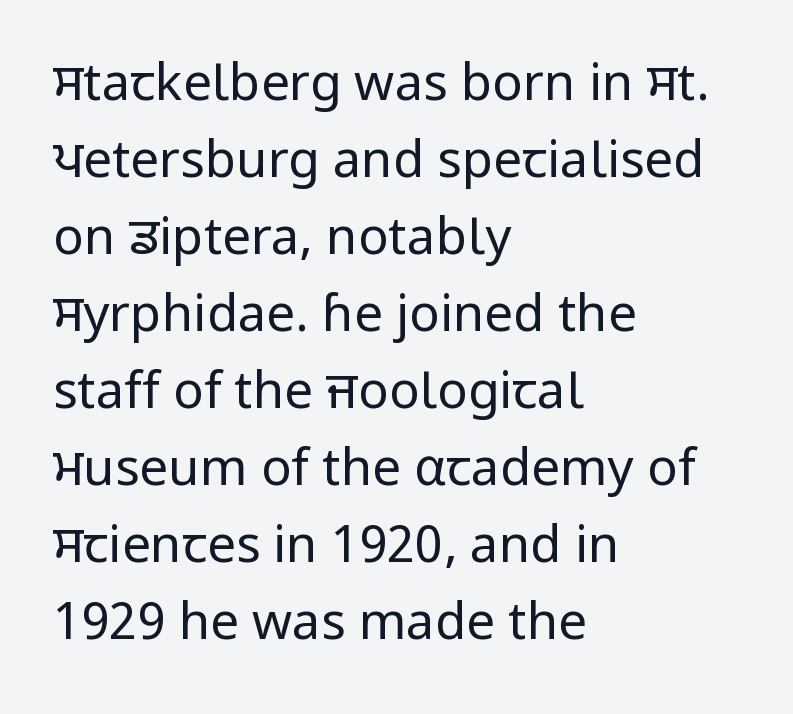
{"serif": "no", "italic": "no", "bold": "no", "weight": "regular", "width": "normal", "stroke_contrast": "low", "x_height": "medium", "monospaced": "no", "underline": "no", "align": "left", "line_spacing": "normal", "line_spacing_ratio": 1.51, "letter_spacing": "normal", "letter_spacing_em": 0.0, "glyph_px": 51}
